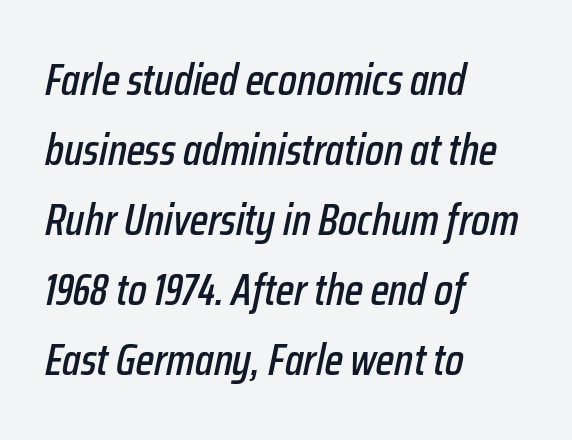
Q: Is the text italic (slanted)? A: Yes, it leans right by about 12 degrees.
Q: Is the text underlined? A: No.
Q: How is the paragraph aligned? A: Left-aligned.
Q: Is the spacing between letters normal or unusually wide? A: Normal.
Q: Is the spacing between lines tight, normal or loose? A: Normal.
Q: Width (condensed, normal, or wide)? A: Condensed.
Q: Stroke contrast? A: Low.
Q: x-height? A: Medium.
Q: Monospaced? A: No.
